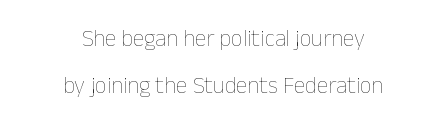
Italic? Not at all — the glyphs are vertical. Spacing between characters is what you'd get straight out of the box. Just letters on the line, the space beneath them empty. Does the copy run flush right? No — it is centered line by line.
